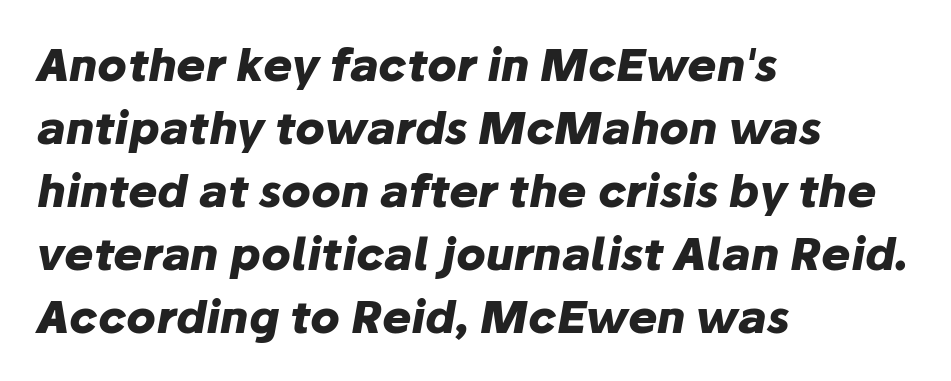
{"italic": "yes", "lean": "right", "slant_degrees": 10, "bold": "yes", "weight": "heavy", "width": "normal", "stroke_contrast": "low", "x_height": "medium", "monospaced": "no", "underline": "no", "align": "left", "line_spacing": "normal", "line_spacing_ratio": 1.43, "letter_spacing": "normal", "letter_spacing_em": 0.0, "glyph_px": 44}
